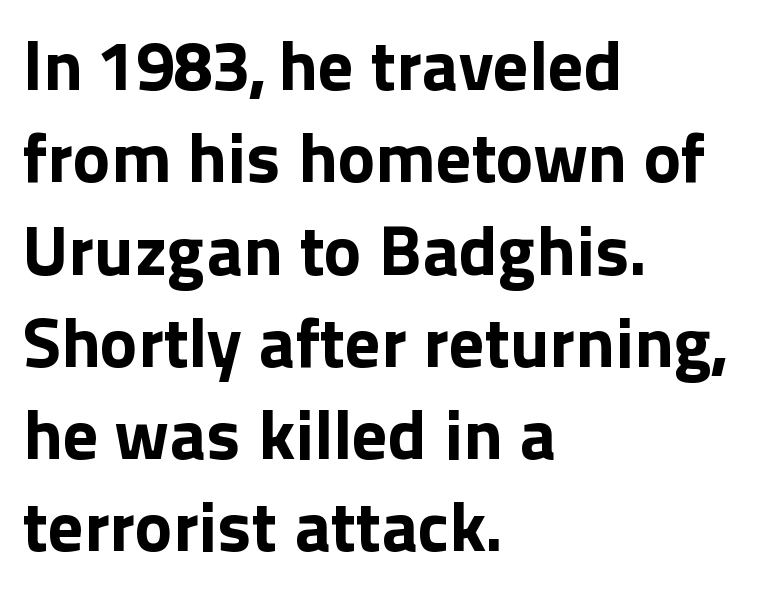
Q: Is the text bold? A: Yes.
Q: Is the text italic (slanted)? A: No, it is upright.
Q: Is the typeface a serif or a sans-serif typeface? A: Sans-serif.
Q: Is the text underlined? A: No.
Q: How is the paragraph aligned? A: Left-aligned.
Q: Is the spacing between letters normal or unusually wide? A: Normal.
Q: Is the spacing between lines tight, normal or loose? A: Normal.
Q: Width (condensed, normal, or wide)? A: Normal.
Q: x-height? A: Medium.
Q: Monospaced? A: No.
